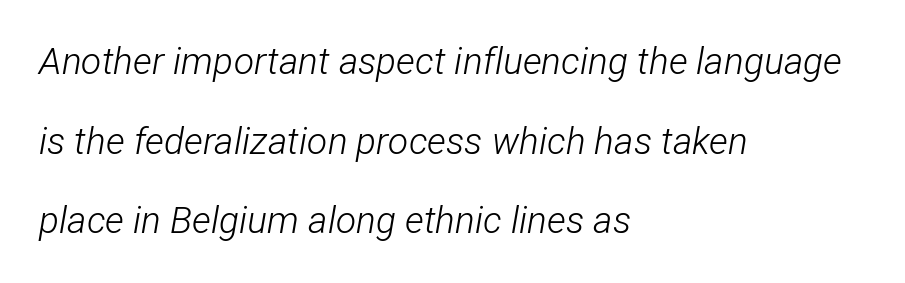
Q: Is the text bold? A: No.
Q: Is the text italic (slanted)? A: Yes, it leans right by about 12 degrees.
Q: Is the text underlined? A: No.
Q: How is the paragraph aligned? A: Left-aligned.
Q: Is the spacing between letters normal or unusually wide? A: Normal.
Q: Is the spacing between lines tight, normal or loose? A: Loose.
Q: Width (condensed, normal, or wide)? A: Condensed.
Q: Stroke contrast? A: Low.
Q: x-height? A: Medium.
Q: Monospaced? A: No.
